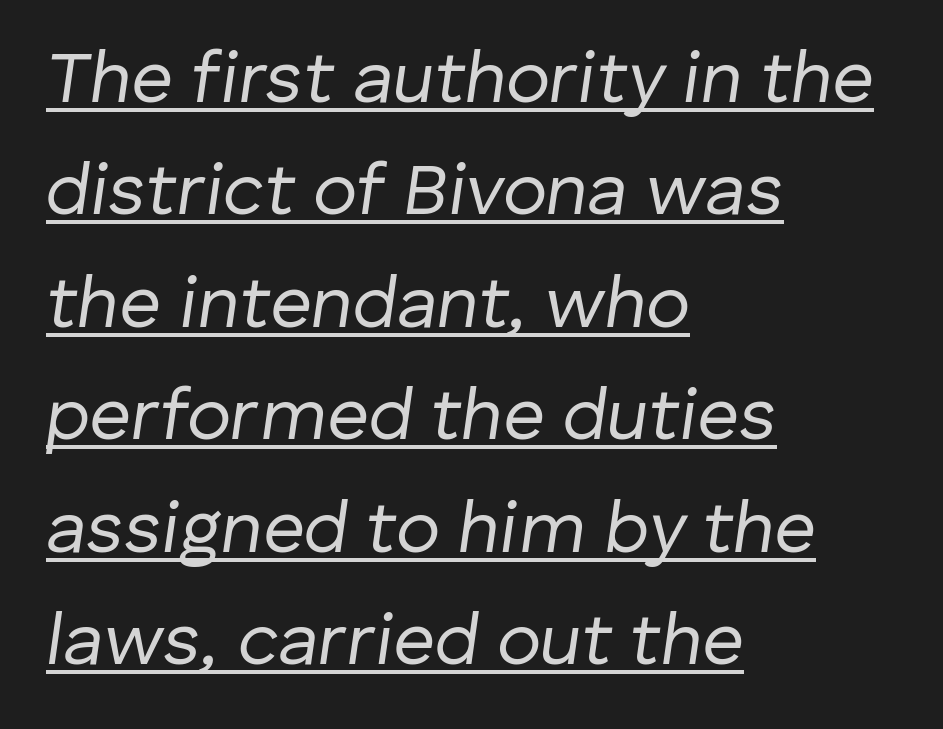
{"italic": "yes", "lean": "right", "slant_degrees": 8, "bold": "no", "weight": "regular", "width": "normal", "stroke_contrast": "low", "x_height": "medium", "monospaced": "no", "underline": "yes", "align": "left", "line_spacing": "normal", "line_spacing_ratio": 1.54, "letter_spacing": "normal", "letter_spacing_em": 0.0, "glyph_px": 73}
